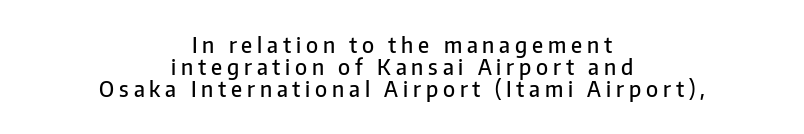
Students, this is semibold: more ink than regular, less than bold. The block of text is dense from top to bottom, with scant space between rows. Caption: multi-line text, centered on the measure. Plain, unruled lines of type. The type is letterspaced generously, with wide tracking. Characters remain perfectly vertical along every line.
